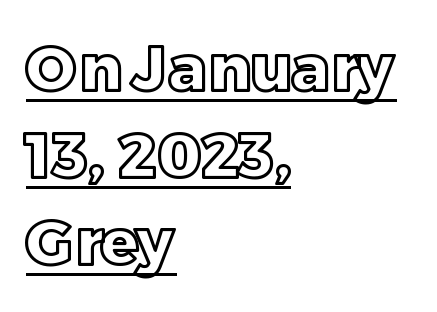
Q: Is the text italic (slanted)? A: No, it is upright.
Q: Is the text underlined? A: Yes.
Q: How is the paragraph aligned? A: Left-aligned.
Q: Is the spacing between letters normal or unusually wide? A: Normal.
Q: Is the spacing between lines tight, normal or loose? A: Normal.
Q: Width (condensed, normal, or wide)? A: Normal.
Q: x-height? A: Large.
Q: Monospaced? A: No.
